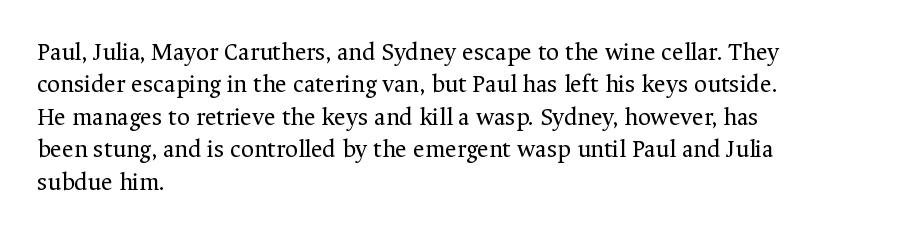
The image shows 25 px text type, upright; set left-aligned, normal line spacing (1.3x), normal letter spacing, not underlined.
